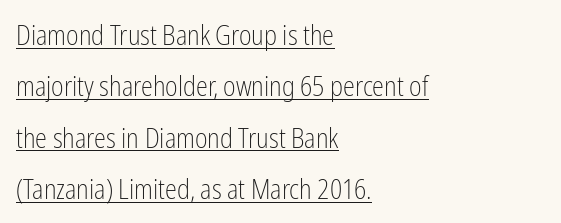
The image shows 27 px text type, upright; set left-aligned, loose line spacing (1.9x), normal letter spacing, underlined.
